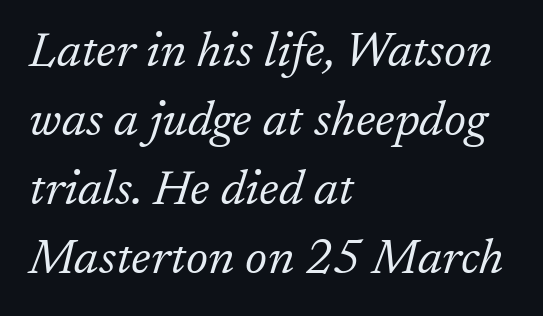
Q: Is the text bold? A: No.
Q: Is the text italic (slanted)? A: Yes, it leans right by about 17 degrees.
Q: Is the typeface a serif or a sans-serif typeface? A: Serif.
Q: Is the text underlined? A: No.
Q: How is the paragraph aligned? A: Left-aligned.
Q: Is the spacing between letters normal or unusually wide? A: Normal.
Q: Is the spacing between lines tight, normal or loose? A: Normal.
Q: Width (condensed, normal, or wide)? A: Normal.
Q: Stroke contrast? A: Low.
Q: x-height? A: Medium.
Q: Monospaced? A: No.
